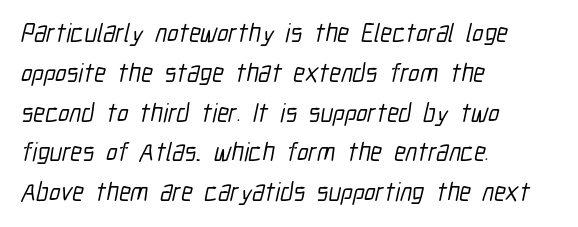
Q: Is the text underlined? A: No.
Q: How is the paragraph aligned? A: Left-aligned.
Q: Is the spacing between letters normal or unusually wide? A: Normal.
Q: Is the spacing between lines tight, normal or loose? A: Normal.
